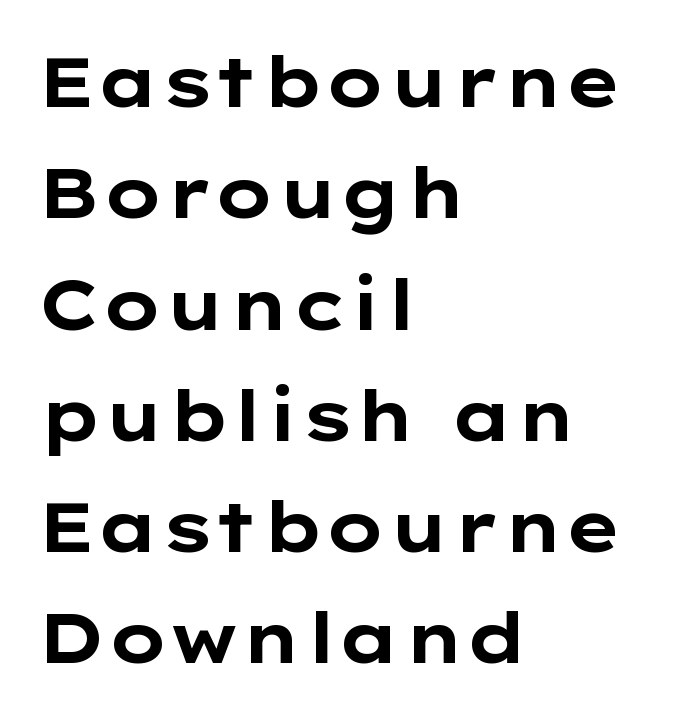
The image shows 70 px bold, wide sans-serif type, upright; set left-aligned, normal line spacing (1.59x), normal letter spacing, not underlined; low stroke contrast and a medium x-height.
